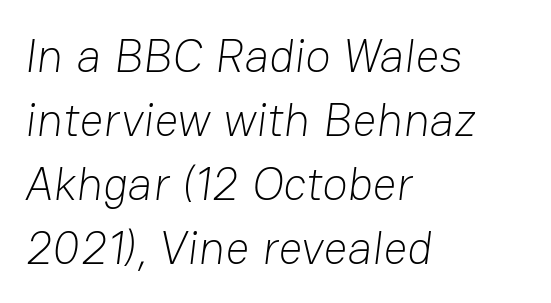
{"serif": "no", "bold": "no", "weight": "light", "width": "normal", "stroke_contrast": "low", "x_height": "medium", "monospaced": "no", "underline": "no", "align": "left", "line_spacing": "normal", "line_spacing_ratio": 1.36, "letter_spacing": "normal", "letter_spacing_em": 0.0, "glyph_px": 47}
